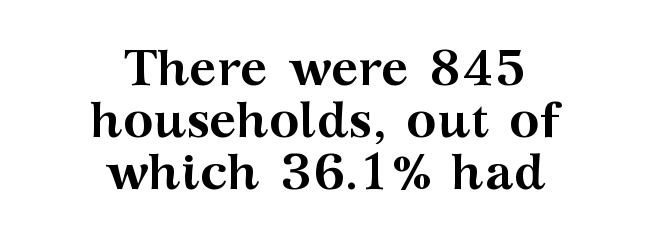
Q: Is the text bold? A: Yes.
Q: Is the text italic (slanted)? A: No, it is upright.
Q: Is the typeface a serif or a sans-serif typeface? A: Serif.
Q: Is the text underlined? A: No.
Q: How is the paragraph aligned? A: Centered.
Q: Is the spacing between letters normal or unusually wide? A: Normal.
Q: Is the spacing between lines tight, normal or loose? A: Tight.
Q: Width (condensed, normal, or wide)? A: Wide.
Q: Stroke contrast? A: Medium.
Q: x-height? A: Medium.
Q: Monospaced? A: No.
